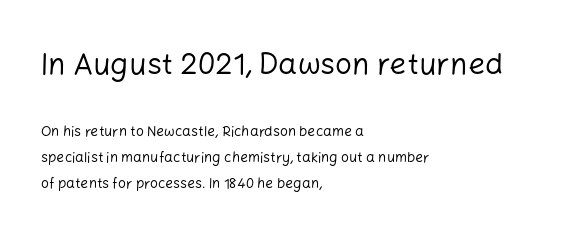
Stroke terminals: plain, sans-serif. Default kerning and tracking; the words read as compact shapes. Stems and bowls with no extra thickness — not bold. Check the space under the baseline: it is left empty. This sample is left-justified, so line endings fall wherever the words run out. Ordinary non-slanted type is in use.
